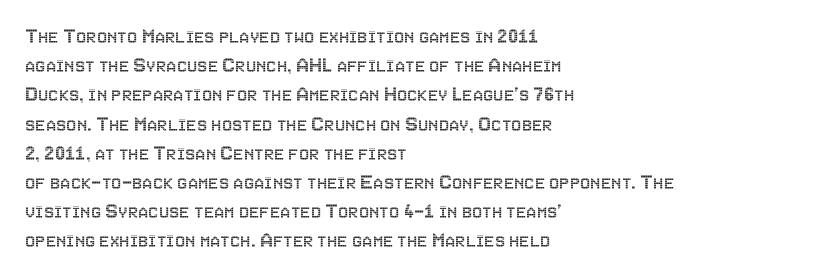
Interline gaps are of average width in this sample. Short note: letters normally spaced. Posture: vertical. The strip under each line holds only bare page. Which margin do the lines hug? The left one — the right edge is uneven.
